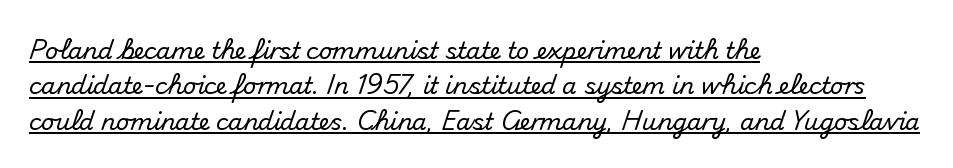
Q: Is the text italic (slanted)? A: Yes.
Q: Is the text underlined? A: Yes.
Q: How is the paragraph aligned? A: Left-aligned.
Q: Is the spacing between letters normal or unusually wide? A: Normal.
Q: Is the spacing between lines tight, normal or loose? A: Normal.
